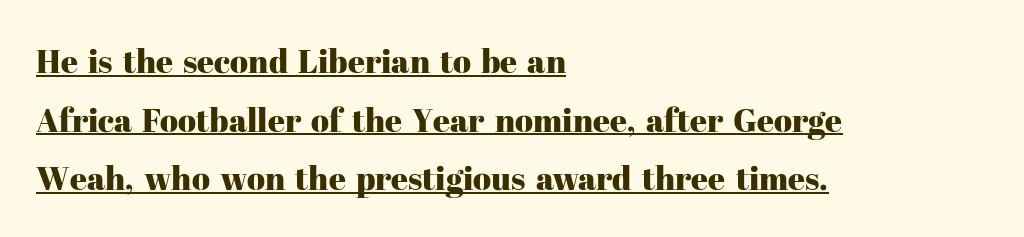
The typography opts for an upright posture over an oblique one. Line beginnings align vertically; line endings do not. Between one letter and the next there's only the usual sliver of space. Small tapered or slab feet sit at the stroke ends, so this counts as serif. The passage shown is typed in a proportional face where columns would drift. Notice how a bar underscores the lettering throughout.
